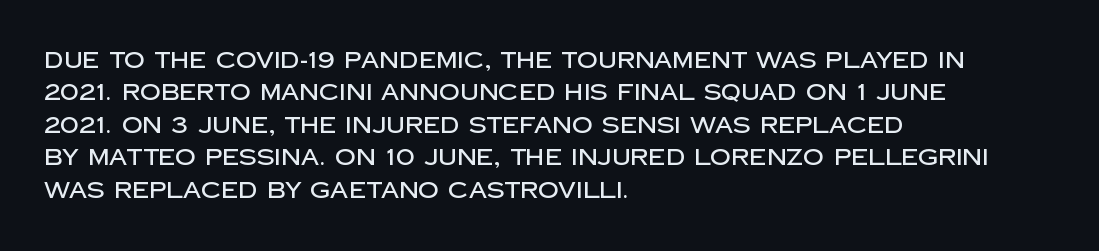
Rule under the text: the space is simply empty. Glyph-to-glyph distance matches everyday printed text. This block has exactly the height ordinary leading produces. Every character sits straight up, as roman type does. Teacher's note: observe the even left margin — that is flush-left alignment.
